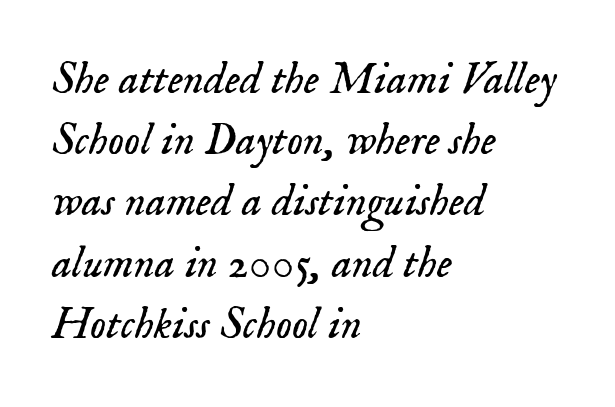
Q: Is the text bold? A: No.
Q: Is the text italic (slanted)? A: Yes, it leans right by about 18 degrees.
Q: Is the typeface a serif or a sans-serif typeface? A: Serif.
Q: Is the text underlined? A: No.
Q: How is the paragraph aligned? A: Left-aligned.
Q: Is the spacing between letters normal or unusually wide? A: Normal.
Q: Is the spacing between lines tight, normal or loose? A: Normal.
Q: Width (condensed, normal, or wide)? A: Normal.
Q: Stroke contrast? A: Low.
Q: x-height? A: Small.
Q: Monospaced? A: No.
